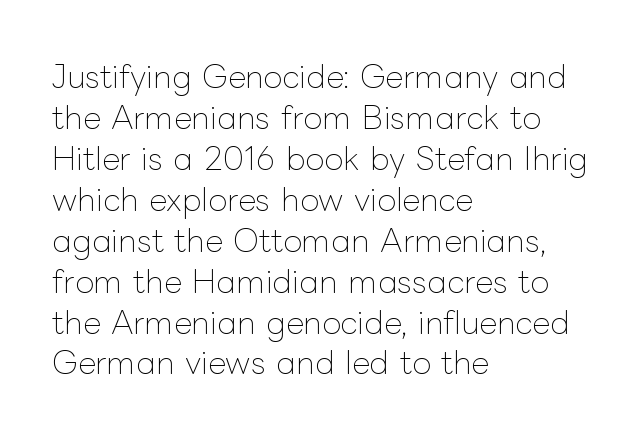
The rendering keeps characters at their native spacing. On a weight scale, this lands at 450 or below. Quick note: interline space is typical. This rendering features lettering with no underline.
